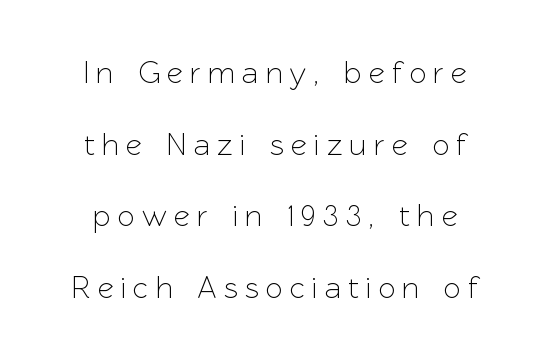
Q: Is the text italic (slanted)? A: No, it is upright.
Q: Is the typeface a serif or a sans-serif typeface? A: Sans-serif.
Q: Is the text underlined? A: No.
Q: Is the spacing between letters normal or unusually wide? A: Unusually wide.
Q: Is the spacing between lines tight, normal or loose? A: Loose.
Q: Width (condensed, normal, or wide)? A: Normal.
Q: Stroke contrast? A: Low.
Q: x-height? A: Medium.
Q: Monospaced? A: No.
